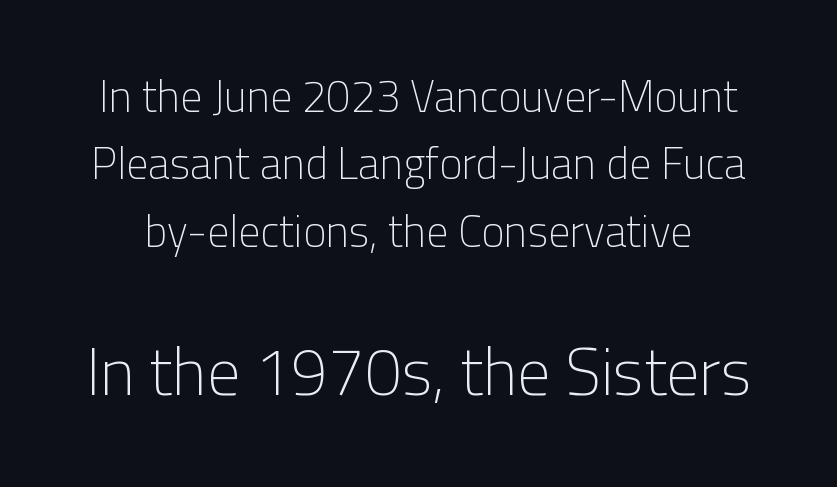
Q: Is the text bold? A: No.
Q: Is the text italic (slanted)? A: No, it is upright.
Q: Is the typeface a serif or a sans-serif typeface? A: Sans-serif.
Q: Is the text underlined? A: No.
Q: Is the spacing between letters normal or unusually wide? A: Normal.
Q: Is the spacing between lines tight, normal or loose? A: Normal.
Q: Which block of text is set in a larger size, the first (top) or the second (bottom)? A: The second (bottom) one.
Q: Width (condensed, normal, or wide)? A: Normal.
Q: Stroke contrast? A: Low.
Q: x-height? A: Medium.
Q: Monospaced? A: No.
